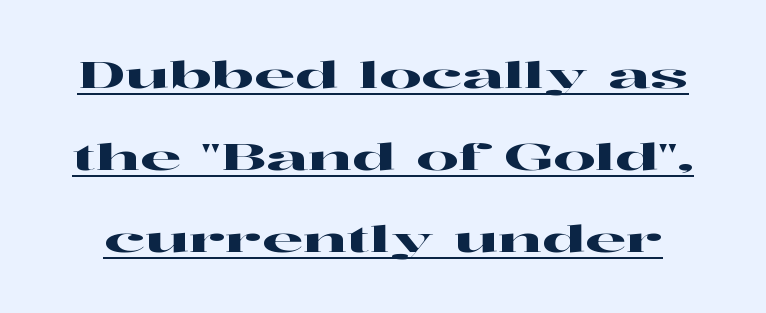
Q: Is the text italic (slanted)? A: No, it is upright.
Q: Is the typeface a serif or a sans-serif typeface? A: Serif.
Q: Is the text underlined? A: Yes.
Q: Is the spacing between letters normal or unusually wide? A: Normal.
Q: Is the spacing between lines tight, normal or loose? A: Loose.
Q: Width (condensed, normal, or wide)? A: Wide.
Q: Stroke contrast? A: High.
Q: x-height? A: Medium.
Q: Monospaced? A: No.
